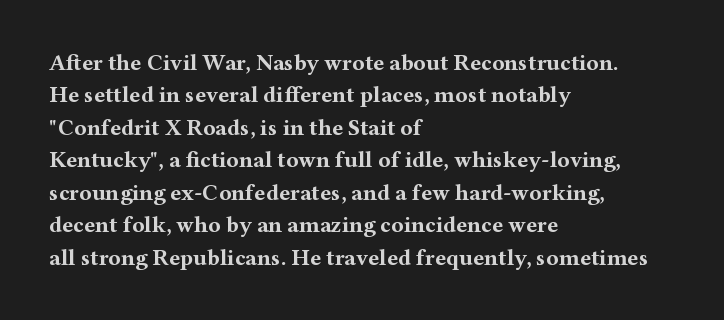
The image shows 23 px bold type, upright; set left-aligned, normal line spacing (1.41x), normal letter spacing, not underlined.
